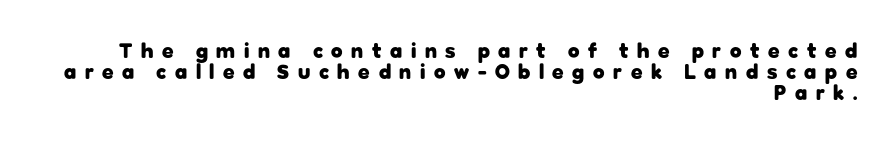
The space directly below the letters is spotless. Cramped leading. These lines stack with their right ends in a neat column. The letters are spread apart with noticeably loose tracking. I'd describe the lettering as bold — thick and assertive. Is there any slant? The stems are plumb.
